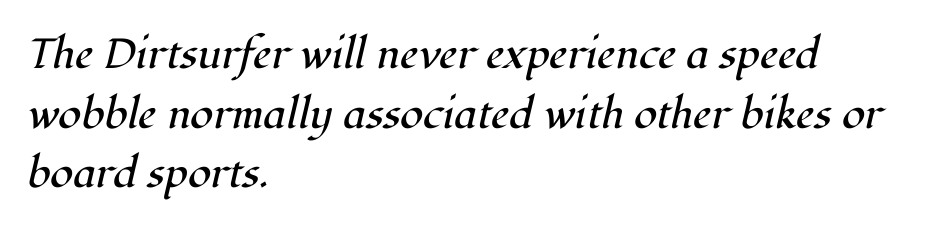
Q: Is the text bold? A: No.
Q: Is the text italic (slanted)? A: Yes, it leans right by about 12 degrees.
Q: Is the typeface a serif or a sans-serif typeface? A: Serif.
Q: Is the text underlined? A: No.
Q: How is the paragraph aligned? A: Left-aligned.
Q: Is the spacing between letters normal or unusually wide? A: Normal.
Q: Is the spacing between lines tight, normal or loose? A: Normal.
Q: Width (condensed, normal, or wide)? A: Normal.
Q: Stroke contrast? A: High.
Q: x-height? A: Medium.
Q: Monospaced? A: No.
